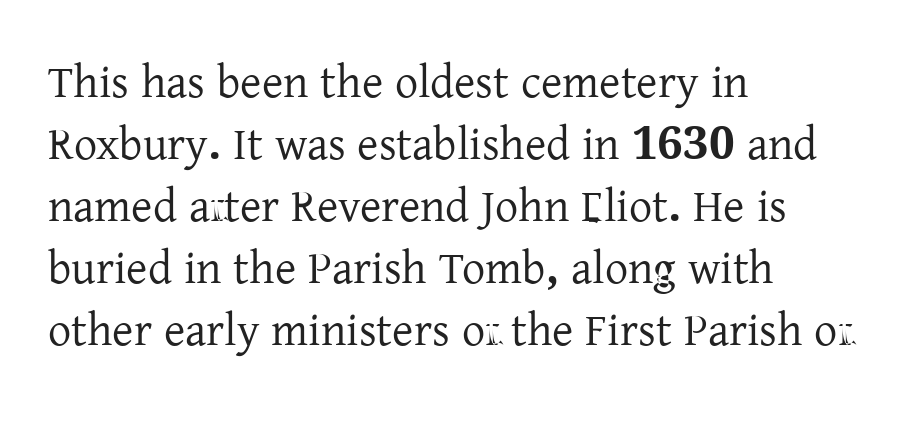
Spacing verdict: proportional, widths tailored to each character. The strip under each line holds only bare page. No italicization has been applied; the sample stays upright. Short note: letters normally spaced. I'd call this a serif setting — the letters wear small feet. Teacher's note: observe the even left margin — that is flush-left alignment.
